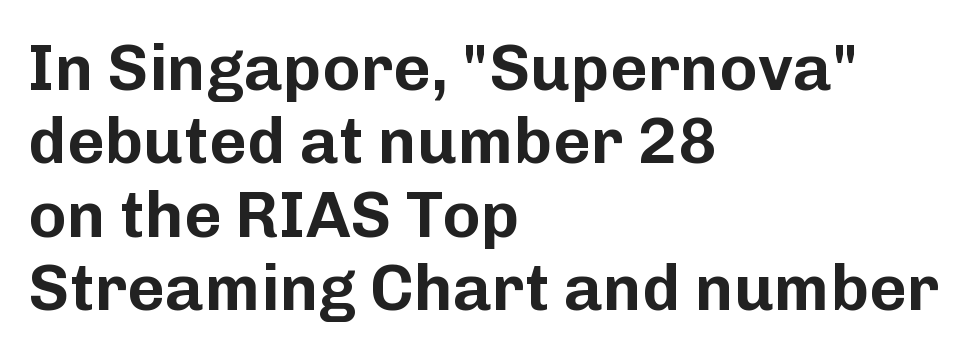
The image shows 65 px sans-serif type, upright; set left-aligned, tight line spacing (1.13x), normal letter spacing, not underlined; low stroke contrast and a medium x-height.
